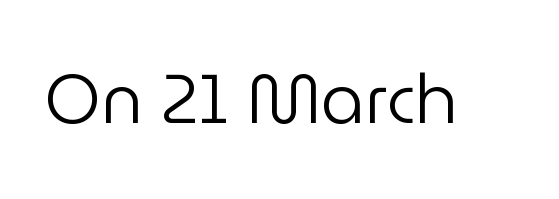
Nothing heavy about these letters — not bold at all. The rendering uses natural spacing where letterforms have individual widths. The characters display no serif detailing; their extremities are plain. There is no visible air inserted between adjacent glyphs. Clear beneath every line of the passage.
